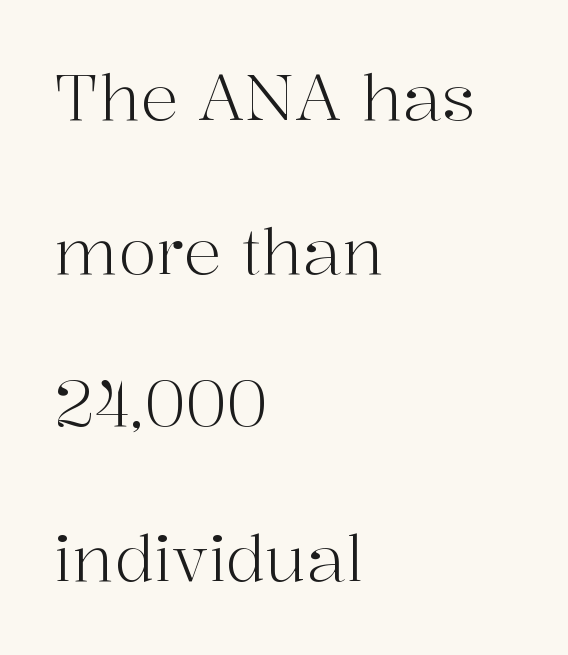
The image shows 63 px light serif type, upright; set left-aligned, loose line spacing (2.44x), normal letter spacing, not underlined; high stroke contrast and a medium x-height.
